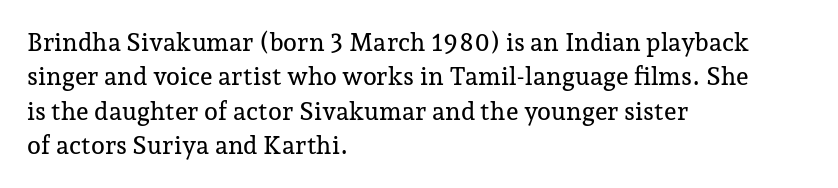
Style check: upright. All the whitespace from short lines collects on the right. Rule under the text: the space is simply empty. Leading matches the norm, producing a regular column.
